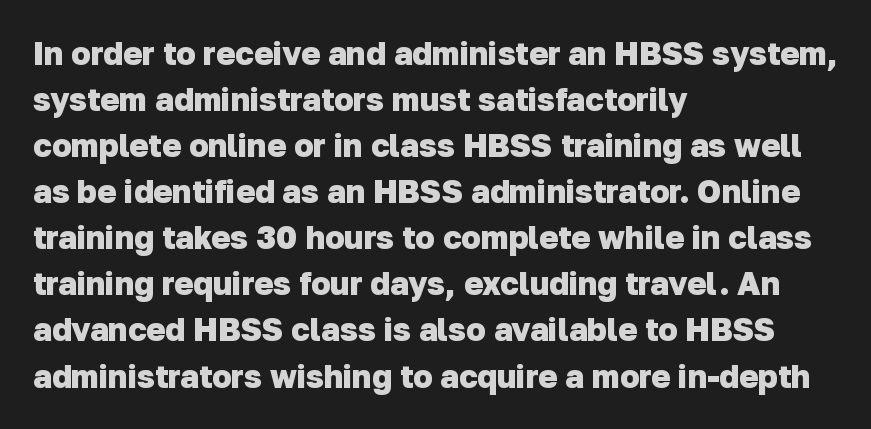
Notice how descenders clear the ascenders below comfortably — that's standard leading. Alignment: flush left. Serif or sans? Sans — the stroke terminals are bare. The space beneath each line is pristine and unruled. You could not count columns in this text — the font is proportionally spaced.
